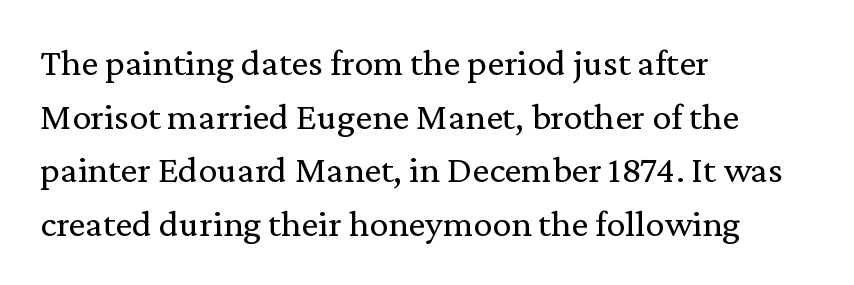
{"serif": "yes", "italic": "no", "bold": "no", "weight": "regular", "width": "normal", "stroke_contrast": "low", "x_height": "medium", "monospaced": "no", "underline": "no", "align": "left", "line_spacing": "normal", "line_spacing_ratio": 1.41, "letter_spacing": "normal", "letter_spacing_em": 0.0, "glyph_px": 38}
